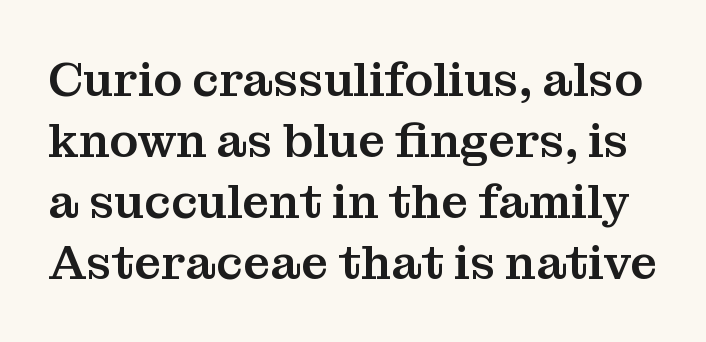
The type is set solid horizontally, with unmodified tracking. The passage shown is typeset with a serif family. Descenders hang freely into open space. Posture: straight, roman, zero tilt. This block has exactly the height ordinary leading produces. A typesetter would call this proportional, since set widths differ per character.
